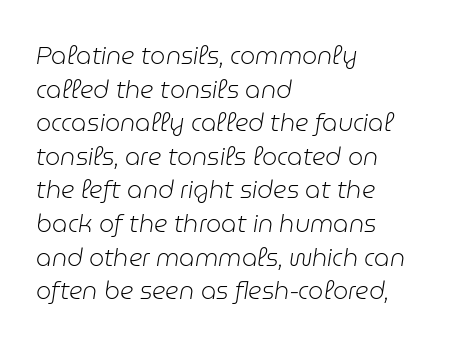
{"italic": "yes", "lean": "right", "slant_degrees": 9, "bold": "no", "underline": "no", "align": "left", "line_spacing": "normal", "line_spacing_ratio": 1.4, "letter_spacing": "normal", "letter_spacing_em": 0.0, "glyph_px": 24}
